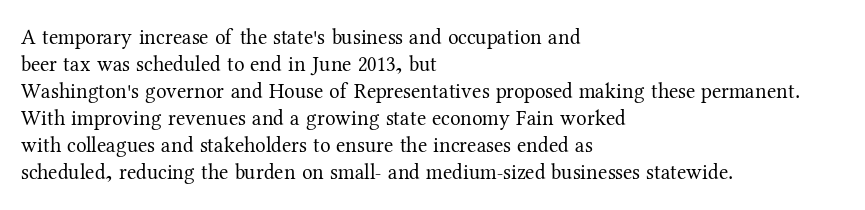
Q: Is the text bold? A: No.
Q: Is the text italic (slanted)? A: No, it is upright.
Q: Is the text underlined? A: No.
Q: How is the paragraph aligned? A: Left-aligned.
Q: Is the spacing between letters normal or unusually wide? A: Normal.
Q: Is the spacing between lines tight, normal or loose? A: Normal.
